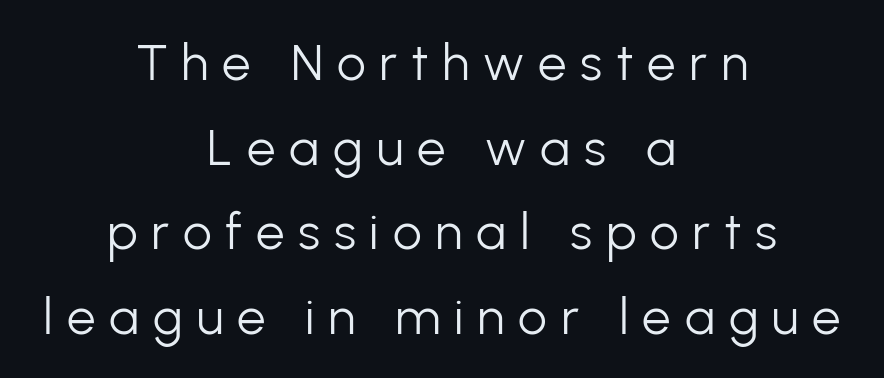
To sum up the face: it is a sans, with no serifs. In terms of leading, this rendering sits right in the middle. Character widths vary here, with narrow letters taking less room than wide ones. A centered setting, common on invitations and titles, is used for this passage. The lettering stays uniformly vertical, giving the passage a roman look.
